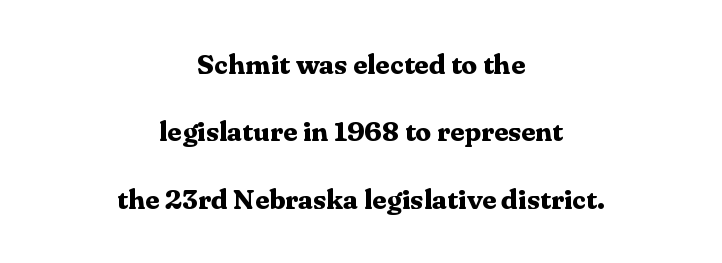
Think of a printed novel: that variable character pitch is what you see here. Vertical spacing — loose. The strip under each line holds only bare page. You could call the tracking neutral — neither tight nor loose.
